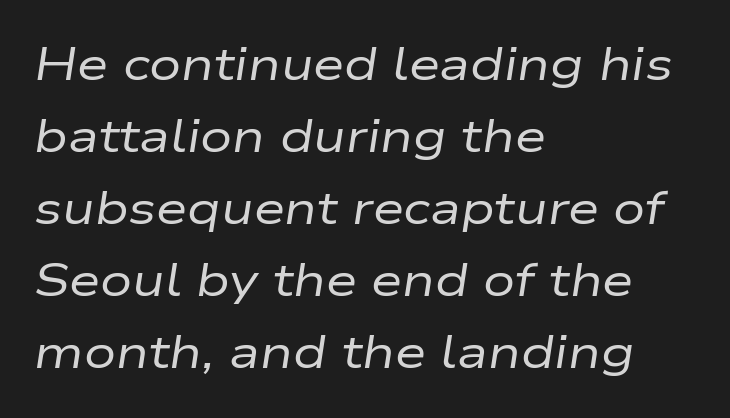
{"italic": "yes", "lean": "right", "slant_degrees": 9, "bold": "no", "weight": "regular", "width": "wide", "stroke_contrast": "low", "x_height": "medium", "monospaced": "no", "underline": "no", "align": "left", "line_spacing": "normal", "line_spacing_ratio": 1.6, "letter_spacing": "normal", "letter_spacing_em": 0.0, "glyph_px": 45}
